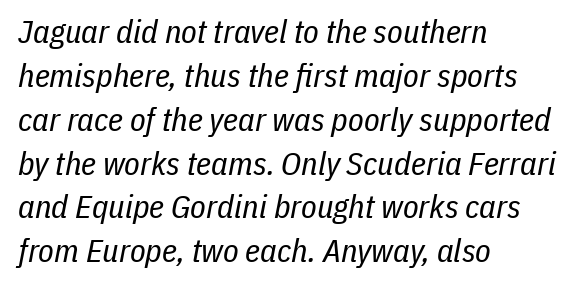
{"italic": "yes", "lean": "right", "slant_degrees": 11, "bold": "no", "weight": "regular", "width": "condensed", "stroke_contrast": "low", "x_height": "medium", "monospaced": "no", "underline": "no", "align": "left", "line_spacing": "normal", "line_spacing_ratio": 1.37, "letter_spacing": "normal", "letter_spacing_em": 0.0, "glyph_px": 32}
